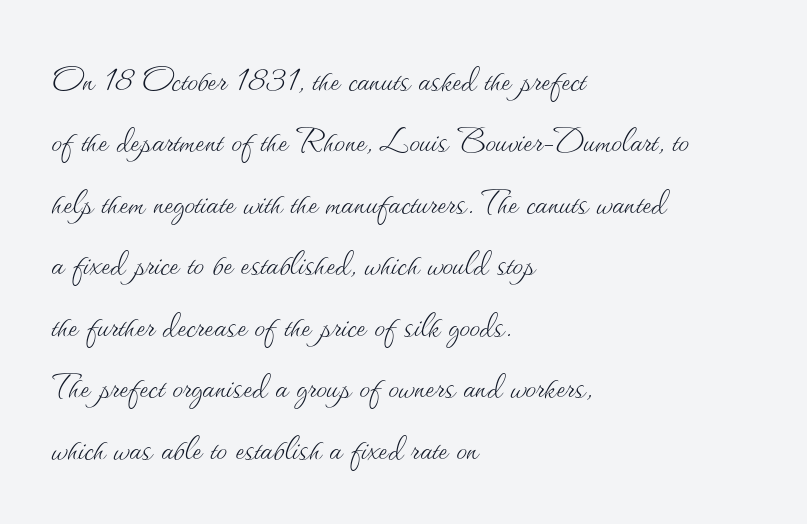
{"bold": "no", "weight": "thin", "width": "normal", "stroke_contrast": "medium", "x_height": "small", "monospaced": "no", "underline": "no", "align": "left", "line_spacing": "normal", "line_spacing_ratio": 1.43, "letter_spacing": "normal", "letter_spacing_em": 0.0, "glyph_px": 43}
